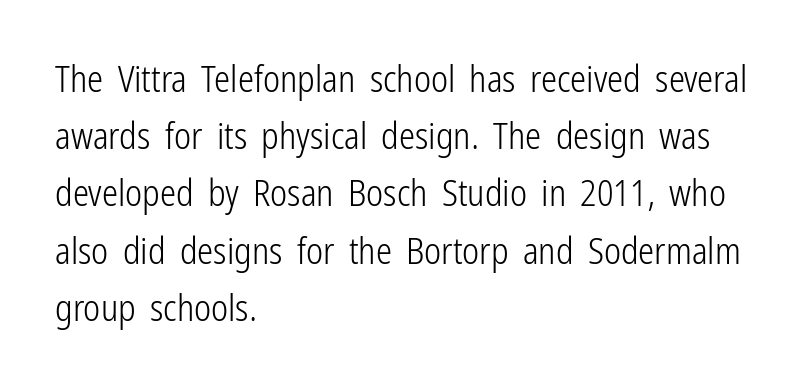
{"serif": "no", "italic": "no", "bold": "no", "weight": "light", "width": "condensed", "stroke_contrast": "low", "x_height": "medium", "monospaced": "no", "underline": "no", "align": "left", "line_spacing": "normal", "line_spacing_ratio": 1.59, "letter_spacing": "normal", "letter_spacing_em": 0.0, "glyph_px": 36}
